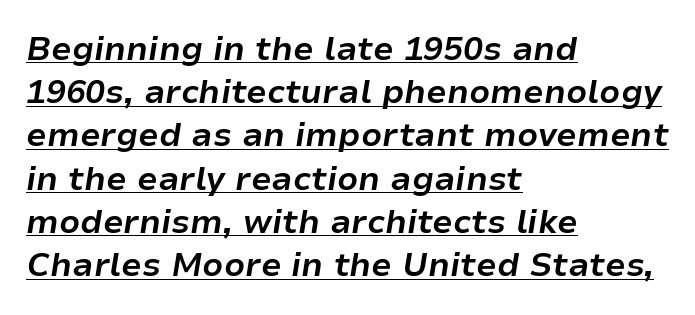
The passage shown is underscored from start to finish. Does extra space separate the letters? No, they use regular spacing. Heavy-handed strokes throughout: this text is bold. Style check: oblique.
